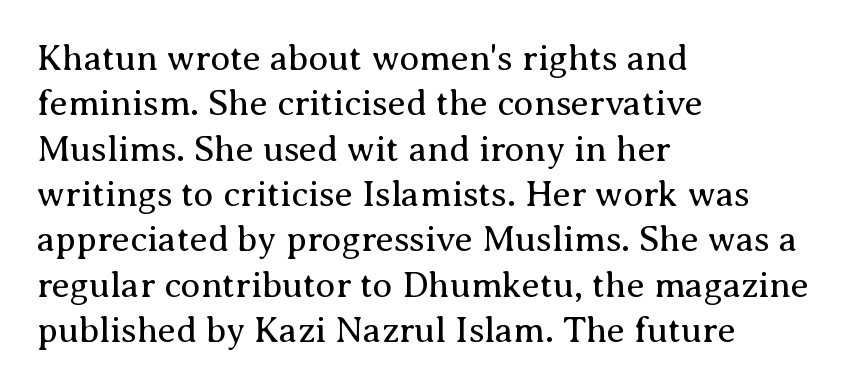
The image shows 36 px regular-weight serif type, upright; set left-aligned, normal line spacing (1.26x), normal letter spacing, not underlined; medium stroke contrast and a medium x-height.
